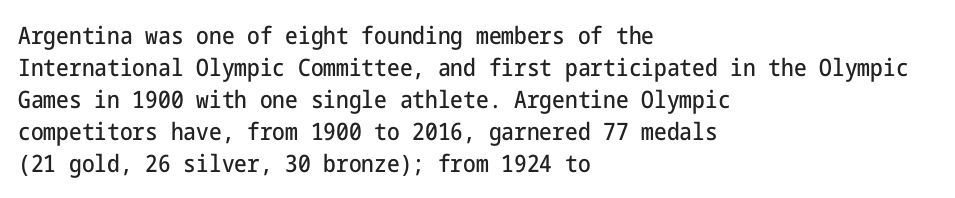
Q: Is the text italic (slanted)? A: No, it is upright.
Q: Is the text underlined? A: No.
Q: How is the paragraph aligned? A: Left-aligned.
Q: Is the spacing between letters normal or unusually wide? A: Normal.
Q: Is the spacing between lines tight, normal or loose? A: Normal.
